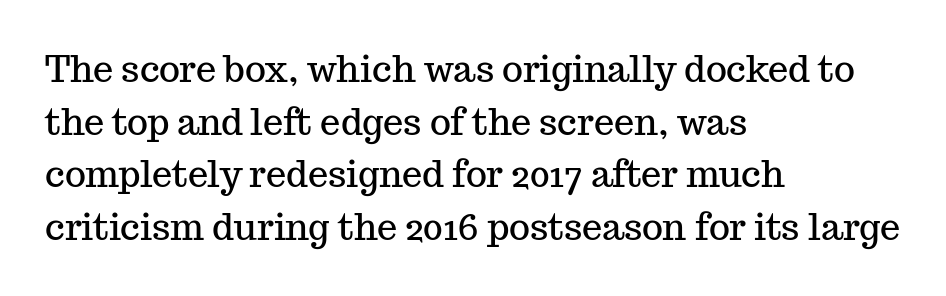
{"serif": "yes", "italic": "no", "width": "normal", "stroke_contrast": "medium", "x_height": "medium", "monospaced": "no", "underline": "no", "align": "left", "line_spacing": "normal", "line_spacing_ratio": 1.46, "letter_spacing": "normal", "letter_spacing_em": 0.0, "glyph_px": 36}
